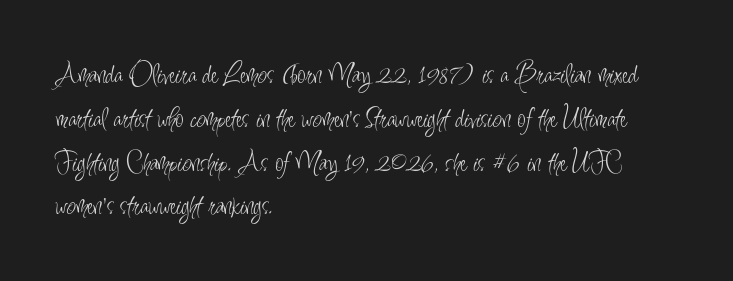
{"serif": "no", "bold": "no", "weight": "light", "width": "condensed", "stroke_contrast": "low", "x_height": "small", "monospaced": "no", "underline": "no", "align": "left", "line_spacing": "normal", "line_spacing_ratio": 1.46, "letter_spacing": "normal", "letter_spacing_em": 0.0, "glyph_px": 30}
